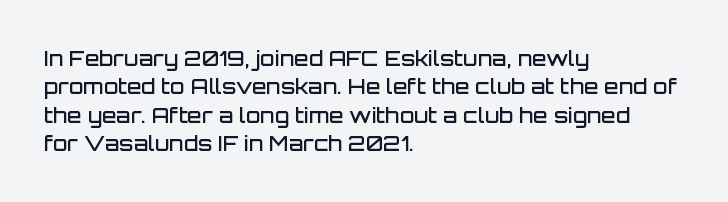
The image shows 21 px text type, upright; set left-aligned, normal line spacing (1.35x), normal letter spacing, not underlined.
